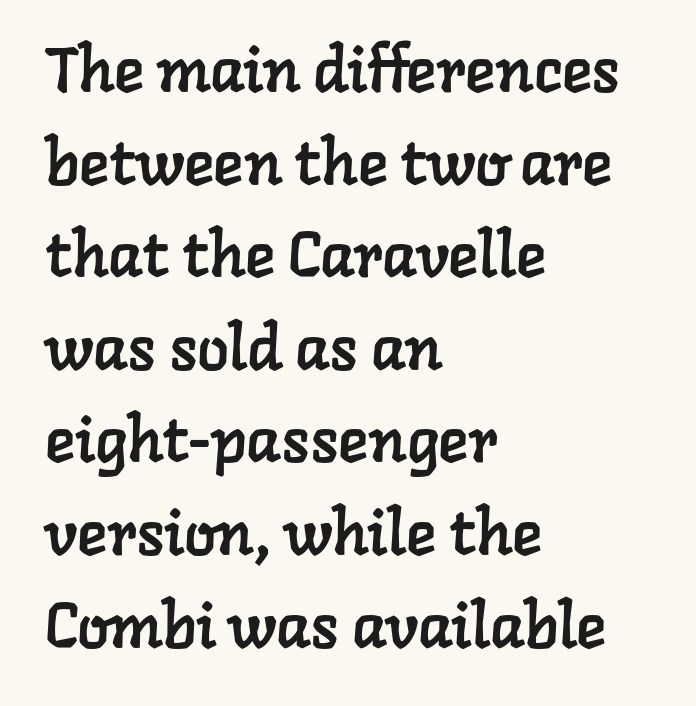
Q: Is the typeface a serif or a sans-serif typeface? A: Serif.
Q: Is the text underlined? A: No.
Q: How is the paragraph aligned? A: Left-aligned.
Q: Is the spacing between letters normal or unusually wide? A: Normal.
Q: Is the spacing between lines tight, normal or loose? A: Normal.
Q: Width (condensed, normal, or wide)? A: Normal.
Q: Stroke contrast? A: Low.
Q: x-height? A: Medium.
Q: Monospaced? A: No.
